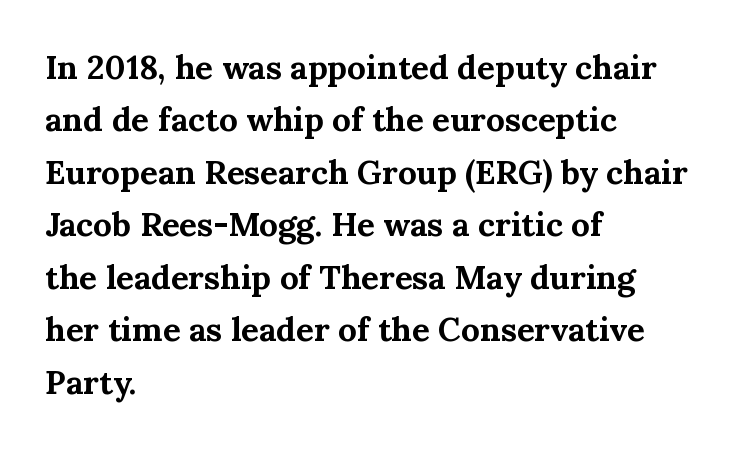
Q: Is the text bold? A: Yes.
Q: Is the text italic (slanted)? A: No, it is upright.
Q: Is the typeface a serif or a sans-serif typeface? A: Serif.
Q: Is the text underlined? A: No.
Q: How is the paragraph aligned? A: Left-aligned.
Q: Is the spacing between letters normal or unusually wide? A: Normal.
Q: Is the spacing between lines tight, normal or loose? A: Normal.
Q: Width (condensed, normal, or wide)? A: Normal.
Q: Stroke contrast? A: Medium.
Q: x-height? A: Medium.
Q: Monospaced? A: No.
